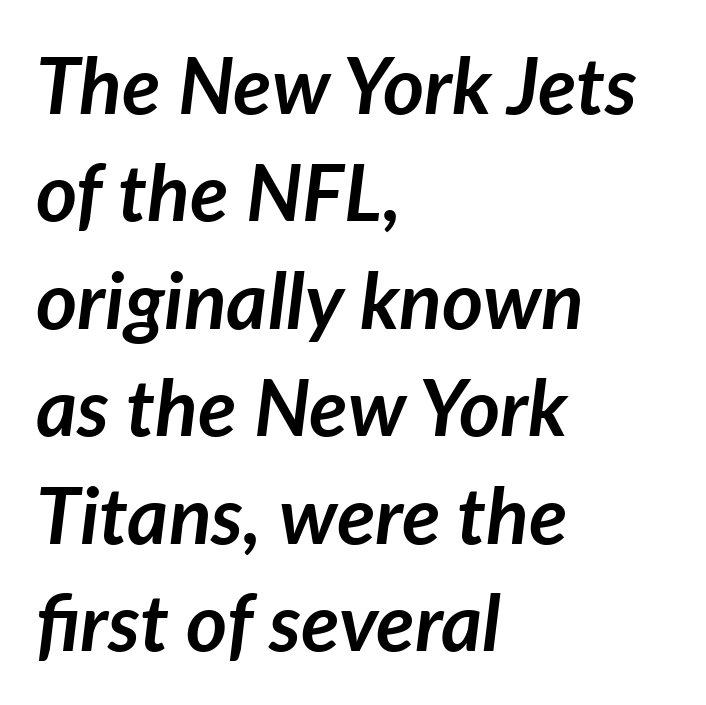
Q: Is the text bold? A: Yes.
Q: Is the text italic (slanted)? A: Yes, it leans right by about 7 degrees.
Q: Is the text underlined? A: No.
Q: How is the paragraph aligned? A: Left-aligned.
Q: Is the spacing between letters normal or unusually wide? A: Normal.
Q: Is the spacing between lines tight, normal or loose? A: Normal.
Q: Width (condensed, normal, or wide)? A: Normal.
Q: Stroke contrast? A: Low.
Q: x-height? A: Medium.
Q: Monospaced? A: No.
